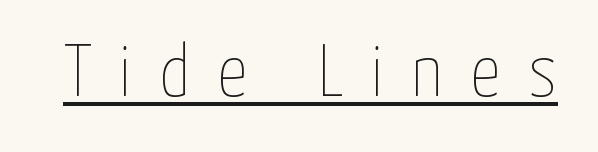
Q: Is the text bold? A: No.
Q: Is the text italic (slanted)? A: No, it is upright.
Q: Is the text underlined? A: Yes.
Q: Is the spacing between letters normal or unusually wide? A: Unusually wide.
Q: Width (condensed, normal, or wide)? A: Condensed.
Q: Stroke contrast? A: Low.
Q: x-height? A: Medium.
Q: Monospaced? A: No.
